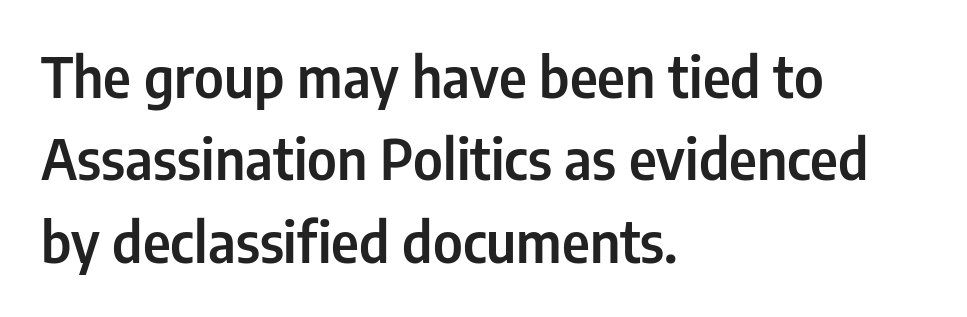
The image shows 55 px condensed sans-serif type, upright; set left-aligned, normal line spacing (1.5x), normal letter spacing, not underlined; low stroke contrast and a medium x-height.
